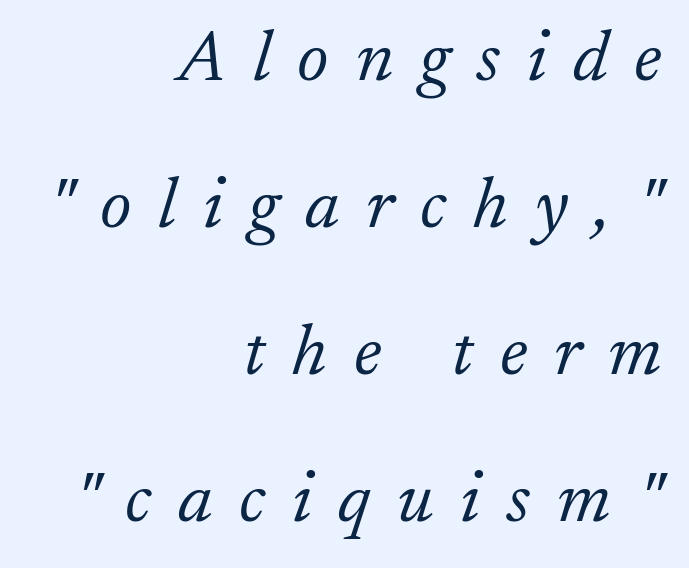
{"serif": "yes", "italic": "yes", "lean": "right", "slant_degrees": 17, "bold": "no", "weight": "light", "width": "normal", "stroke_contrast": "low", "x_height": "small", "monospaced": "no", "underline": "no", "align": "right", "line_spacing": "loose", "line_spacing_ratio": 2.04, "letter_spacing": "wide", "letter_spacing_em": 0.37, "glyph_px": 72}
